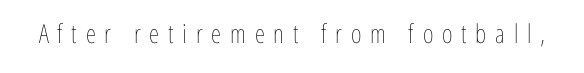
Q: Is the text bold? A: No.
Q: Is the text italic (slanted)? A: No, it is upright.
Q: Is the text underlined? A: No.
Q: Is the spacing between letters normal or unusually wide? A: Unusually wide.
